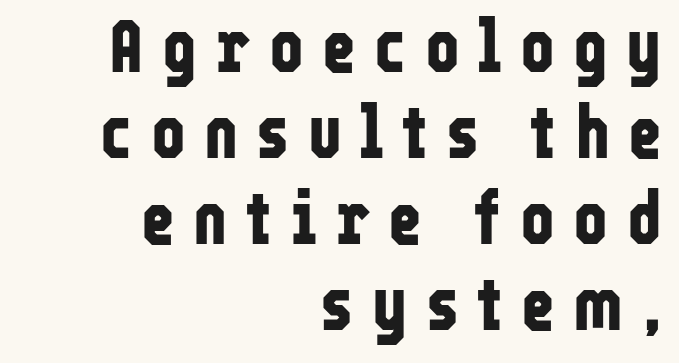
The image shows 73 px bold, condensed sans-serif type, upright; set right-aligned, line spacing 1.18x, unusually wide letter spacing (+0.25 em), not underlined; low stroke contrast and a medium x-height.
